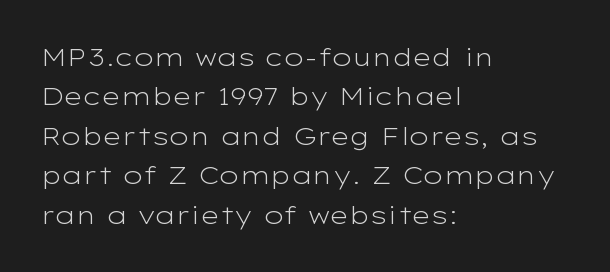
This block has exactly the height ordinary leading produces. Heft: none added — not bold. The face used here is rendered with its standard letterfit. Horizontally, the lines are justified to the leading edge only.
